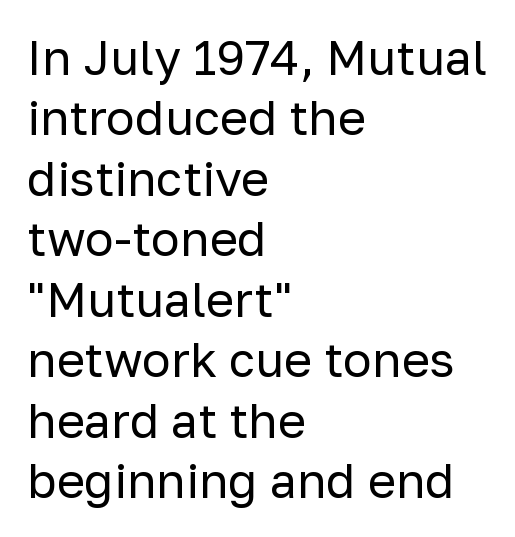
Q: Is the text bold? A: No.
Q: Is the text italic (slanted)? A: No, it is upright.
Q: Is the typeface a serif or a sans-serif typeface? A: Sans-serif.
Q: Is the text underlined? A: No.
Q: How is the paragraph aligned? A: Left-aligned.
Q: Is the spacing between letters normal or unusually wide? A: Normal.
Q: Is the spacing between lines tight, normal or loose? A: Normal.
Q: Width (condensed, normal, or wide)? A: Normal.
Q: Stroke contrast? A: Low.
Q: x-height? A: Medium.
Q: Monospaced? A: No.
